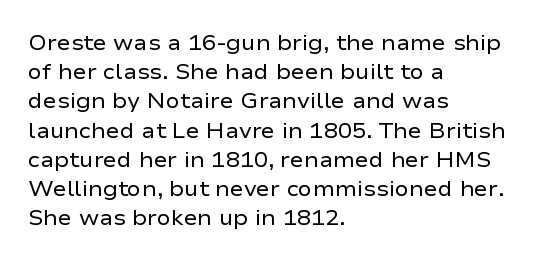
The image shows 21 px text type, upright; set left-aligned, normal line spacing (1.39x), normal letter spacing, not underlined.
